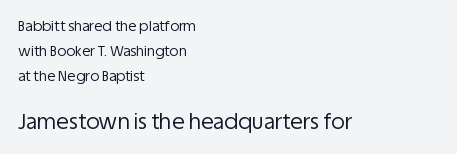
On a weight scale, this lands at 450 or below. Which margin do the lines hug? The left one — the right edge is uneven. Look at the tracking — it's just the regular setting, nothing added. The specimen reads as upright at a glance. Descender tails drop into unmarked territory.
